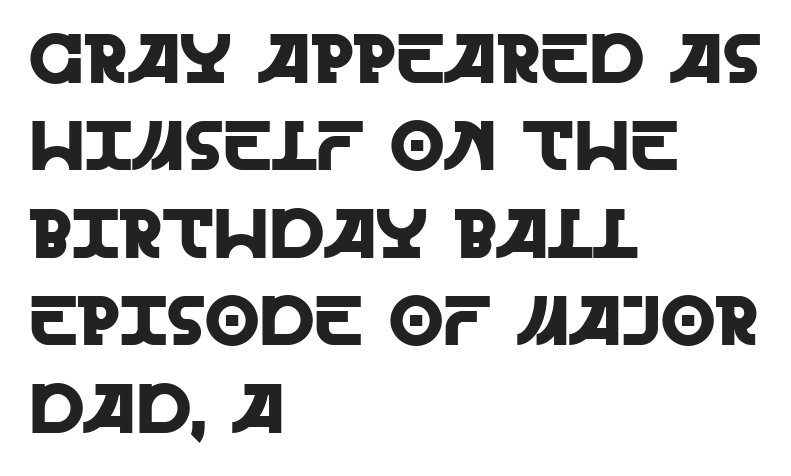
Q: Is the text italic (slanted)? A: No, it is upright.
Q: Is the typeface a serif or a sans-serif typeface? A: Sans-serif.
Q: Is the text underlined? A: No.
Q: How is the paragraph aligned? A: Left-aligned.
Q: Is the spacing between letters normal or unusually wide? A: Normal.
Q: Is the spacing between lines tight, normal or loose? A: Normal.
Q: Width (condensed, normal, or wide)? A: Normal.
Q: x-height? A: Large.
Q: Monospaced? A: No.
